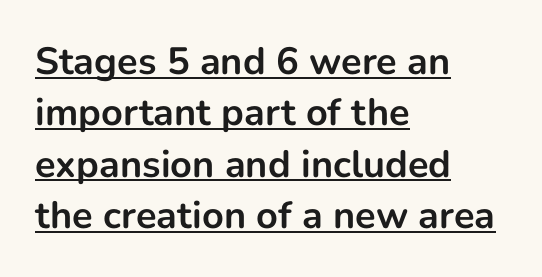
Q: Is the text bold? A: Yes.
Q: Is the text italic (slanted)? A: No, it is upright.
Q: Is the typeface a serif or a sans-serif typeface? A: Sans-serif.
Q: Is the text underlined? A: Yes.
Q: How is the paragraph aligned? A: Left-aligned.
Q: Is the spacing between letters normal or unusually wide? A: Normal.
Q: Is the spacing between lines tight, normal or loose? A: Normal.
Q: Width (condensed, normal, or wide)? A: Normal.
Q: Stroke contrast? A: Low.
Q: x-height? A: Medium.
Q: Monospaced? A: No.
